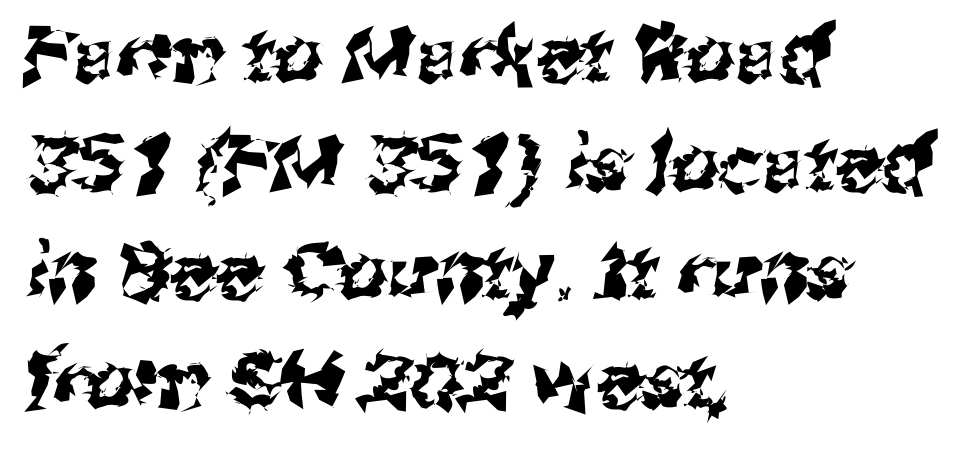
These lines are rendered in a variable-pitch font. Nobody drew a line under any word here. No feet cap the strokes, marking this as sans-serif type. A classic flush-left, rag-right setting is used for this passage. Is there much room between lines? A standard amount, neither cramped nor airy.
